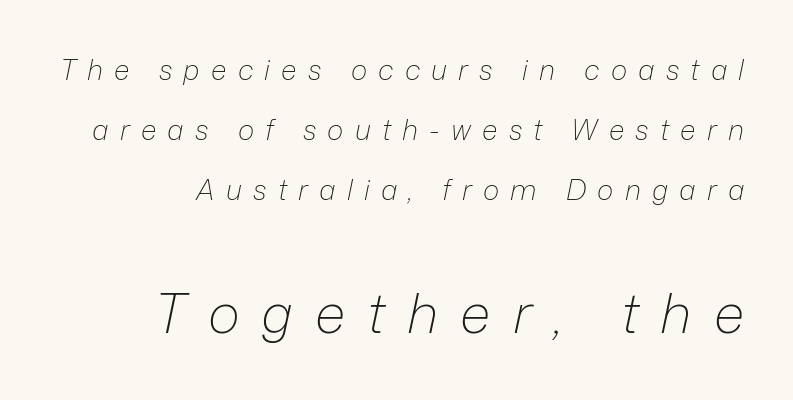
The area under the type is left untouched. Designer's note — italics engaged. The tracking reads as deliberately expanded to a designer's eye. The space between consecutive lines is lavish. In CSS terms this would be text-align: right. A typesetter would call this proportional, since set widths differ per character.
